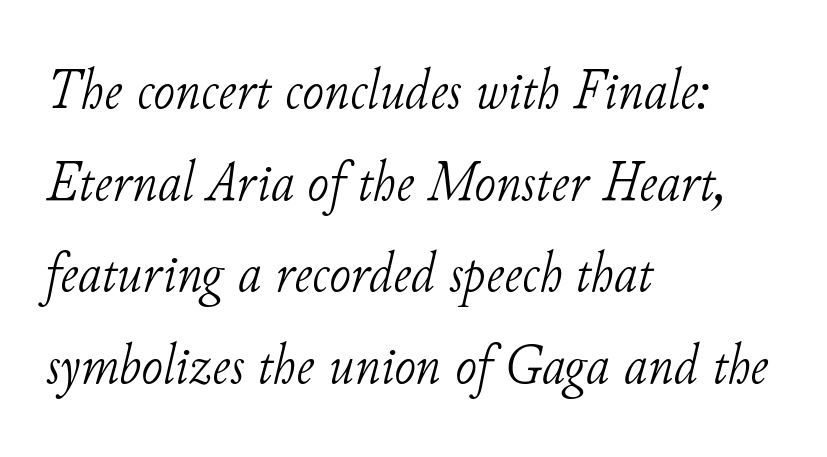
Q: Is the text bold? A: No.
Q: Is the text italic (slanted)? A: Yes, it leans right by about 11 degrees.
Q: Is the typeface a serif or a sans-serif typeface? A: Serif.
Q: Is the text underlined? A: No.
Q: How is the paragraph aligned? A: Left-aligned.
Q: Is the spacing between letters normal or unusually wide? A: Normal.
Q: Is the spacing between lines tight, normal or loose? A: Normal.
Q: Width (condensed, normal, or wide)? A: Normal.
Q: Stroke contrast? A: Low.
Q: x-height? A: Small.
Q: Monospaced? A: No.
